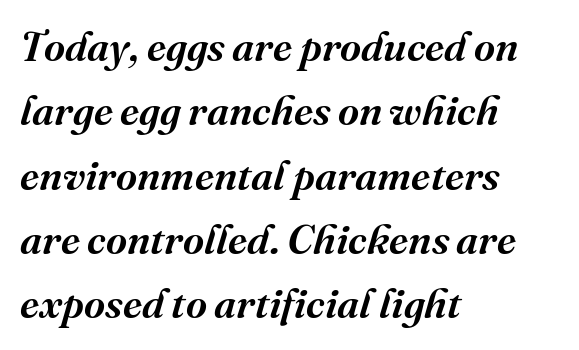
Line spacing here is normal. Compared with ordinary roman type, these characters are visibly tilted. These lines are composed in type with serifs. This sample has the flowing, uneven cadence of proportional lettering.
